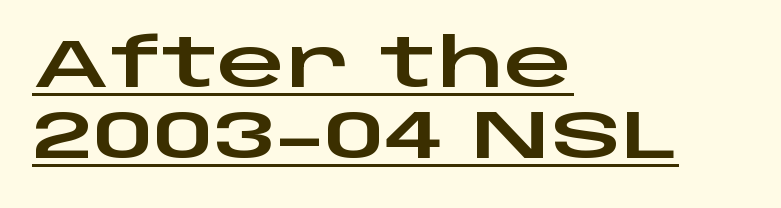
{"serif": "no", "italic": "no", "width": "wide", "stroke_contrast": "low", "x_height": "large", "monospaced": "no", "underline": "yes", "align": "left", "line_spacing": "tight", "line_spacing_ratio": 1.05, "letter_spacing": "normal", "letter_spacing_em": 0.0, "glyph_px": 68}
